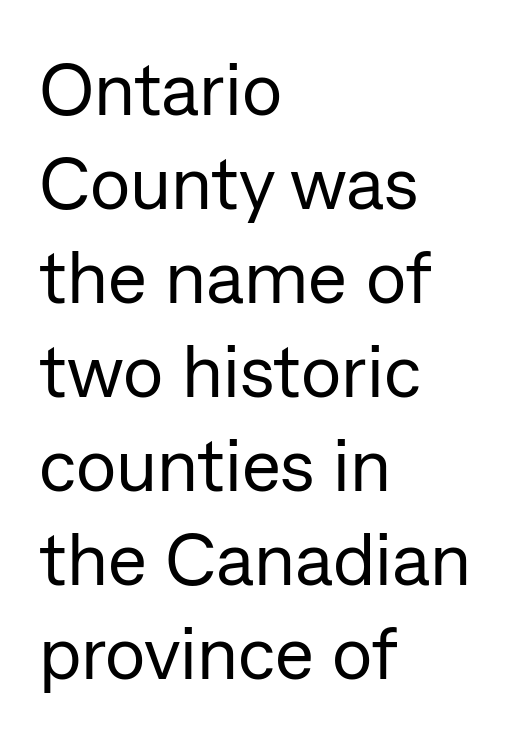
The tracking reads as untouched default to a designer's eye. Anything drawn beneath the words? Only blank space. In terms of posture, this sample is upright. Is this a fixed-width face? No — the glyphs have proportional, varying widths.
